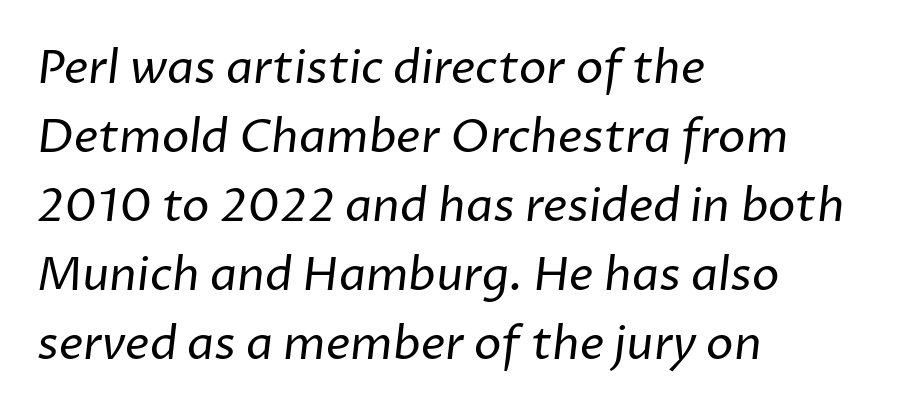
{"serif": "no", "bold": "no", "weight": "regular", "width": "normal", "stroke_contrast": "low", "x_height": "medium", "monospaced": "no", "underline": "no", "align": "left", "line_spacing": "normal", "line_spacing_ratio": 1.5, "letter_spacing": "normal", "letter_spacing_em": 0.0, "glyph_px": 46}
